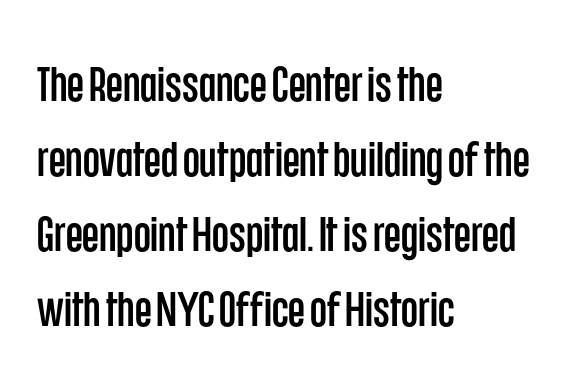
Q: Is the text italic (slanted)? A: No, it is upright.
Q: Is the typeface a serif or a sans-serif typeface? A: Sans-serif.
Q: Is the text underlined? A: No.
Q: How is the paragraph aligned? A: Left-aligned.
Q: Is the spacing between letters normal or unusually wide? A: Normal.
Q: Is the spacing between lines tight, normal or loose? A: Normal.
Q: Width (condensed, normal, or wide)? A: Condensed.
Q: Stroke contrast? A: Low.
Q: x-height? A: Large.
Q: Monospaced? A: No.
